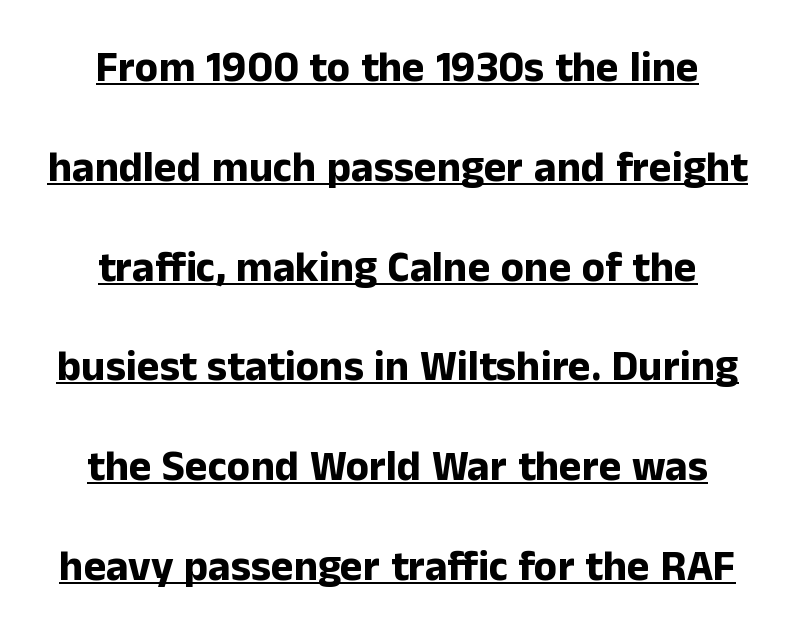
Q: Is the text bold? A: Yes.
Q: Is the text italic (slanted)? A: No, it is upright.
Q: Is the typeface a serif or a sans-serif typeface? A: Sans-serif.
Q: Is the text underlined? A: Yes.
Q: How is the paragraph aligned? A: Centered.
Q: Is the spacing between letters normal or unusually wide? A: Normal.
Q: Is the spacing between lines tight, normal or loose? A: Loose.
Q: Width (condensed, normal, or wide)? A: Normal.
Q: Stroke contrast? A: Low.
Q: x-height? A: Medium.
Q: Monospaced? A: No.
